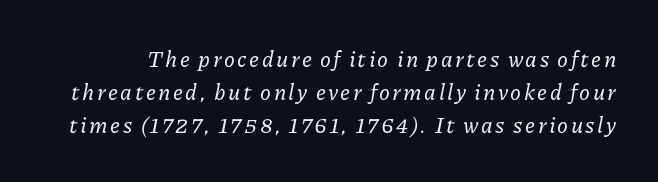
These lines sit exactly where default settings would place them. Unmarked baselines from the first word to the last. The axis of the letterforms is tilted away from vertical.
